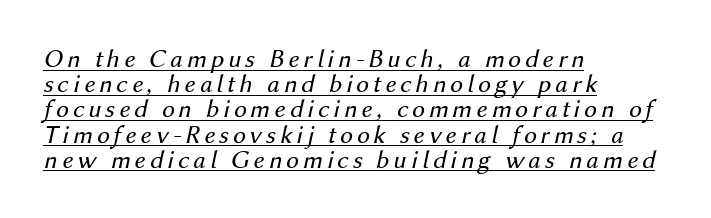
Reading down the block, your eye returns to a fixed left position each line. Yep, that's italic — everything's leaning. Successive baselines arrive quickly, one right under another. The weight tops out at a normal text grade. Emphasis is given by a line drawn under the lettering.
